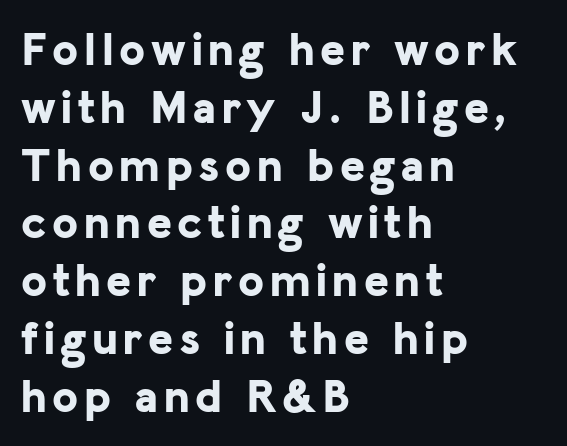
{"serif": "no", "italic": "no", "bold": "yes", "weight": "bold", "width": "normal", "stroke_contrast": "low", "x_height": "medium", "monospaced": "no", "underline": "no", "align": "left", "line_spacing_ratio": 1.23, "glyph_px": 47}
